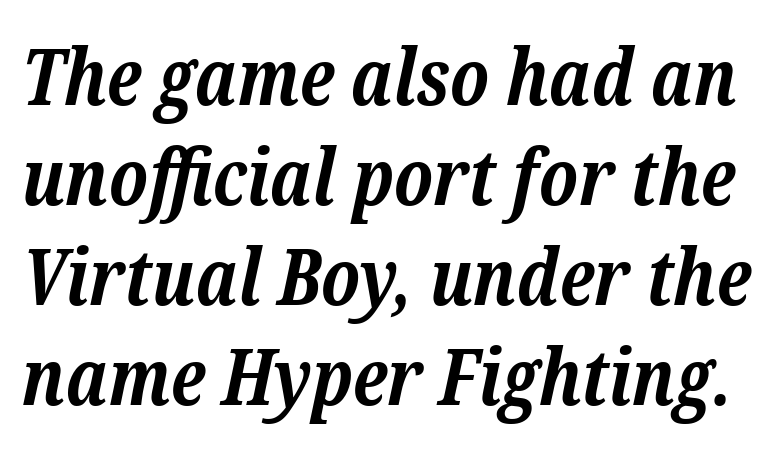
{"serif": "yes", "italic": "yes", "lean": "right", "slant_degrees": 12, "bold": "yes", "weight": "bold", "width": "normal", "stroke_contrast": "low", "x_height": "medium", "monospaced": "no", "underline": "no", "line_spacing": "normal", "line_spacing_ratio": 1.28, "letter_spacing": "normal", "letter_spacing_em": 0.0, "glyph_px": 78}
